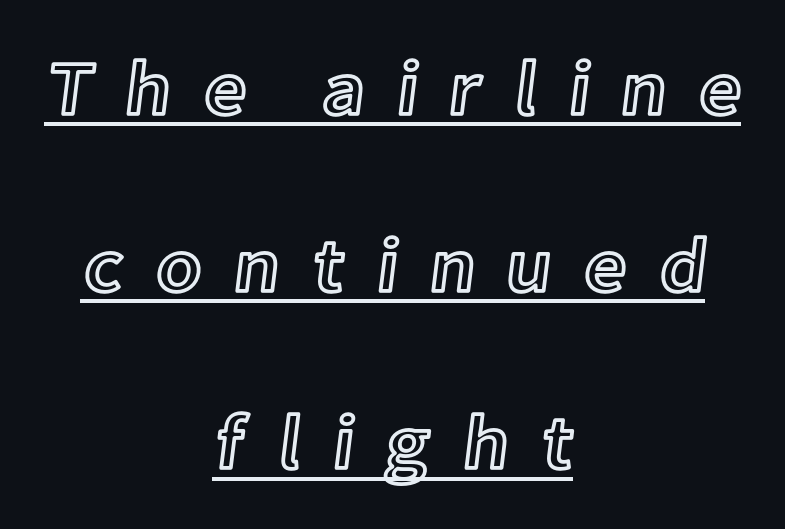
{"width": "normal", "x_height": "medium", "monospaced": "no", "underline": "yes", "align": "center", "line_spacing": "loose", "line_spacing_ratio": 2.33, "letter_spacing": "wide", "letter_spacing_em": 0.41, "glyph_px": 76}
